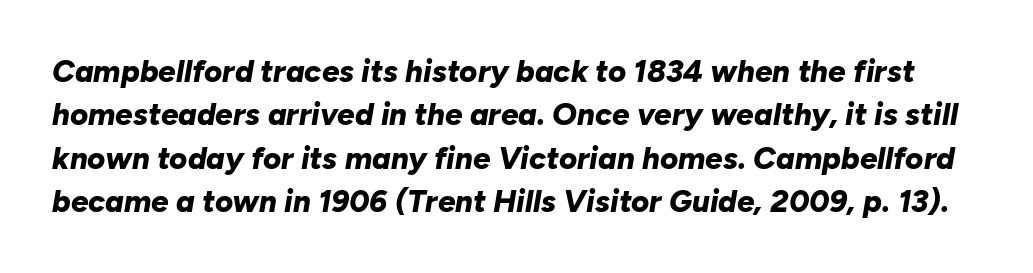
{"italic": "yes", "lean": "right", "slant_degrees": 10, "bold": "yes", "weight": "bold", "width": "normal", "stroke_contrast": "low", "x_height": "medium", "monospaced": "no", "underline": "no", "line_spacing": "normal", "line_spacing_ratio": 1.4, "letter_spacing": "normal", "letter_spacing_em": 0.0, "glyph_px": 31}
